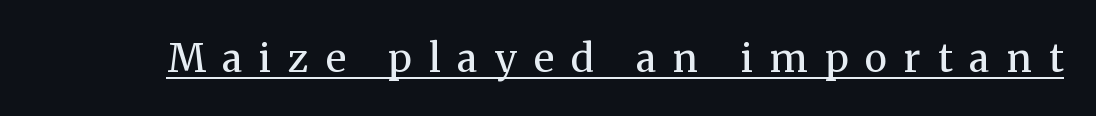
Q: Is the text bold? A: No.
Q: Is the text italic (slanted)? A: No, it is upright.
Q: Is the typeface a serif or a sans-serif typeface? A: Serif.
Q: Is the text underlined? A: Yes.
Q: Is the spacing between letters normal or unusually wide? A: Unusually wide.
Q: Width (condensed, normal, or wide)? A: Normal.
Q: Stroke contrast? A: Medium.
Q: x-height? A: Medium.
Q: Monospaced? A: No.
